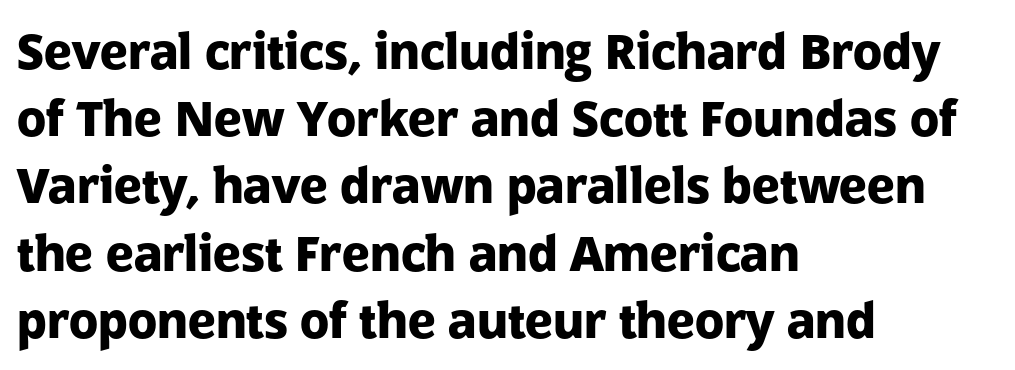
{"serif": "no", "italic": "no", "bold": "yes", "weight": "heavy", "width": "normal", "stroke_contrast": "low", "x_height": "medium", "monospaced": "no", "underline": "no", "align": "left", "line_spacing": "normal", "line_spacing_ratio": 1.4, "letter_spacing": "normal", "letter_spacing_em": 0.0, "glyph_px": 48}
